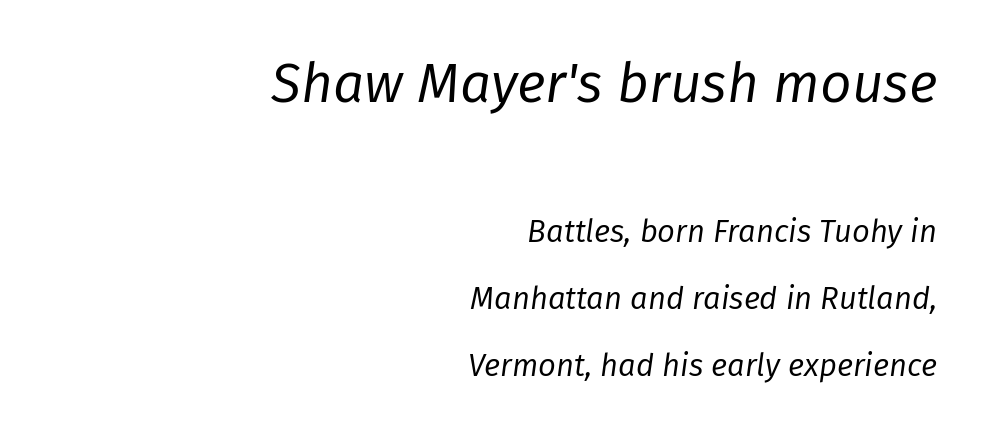
Q: Is the text bold? A: No.
Q: Is the text italic (slanted)? A: Yes, it leans right by about 8 degrees.
Q: Is the text underlined? A: No.
Q: How is the paragraph aligned? A: Right-aligned.
Q: Is the spacing between letters normal or unusually wide? A: Normal.
Q: Is the spacing between lines tight, normal or loose? A: Loose.
Q: Which block of text is set in a larger size, the first (top) or the second (bottom)? A: The first (top) one.
Q: Width (condensed, normal, or wide)? A: Normal.
Q: Stroke contrast? A: Low.
Q: x-height? A: Medium.
Q: Monospaced? A: No.
